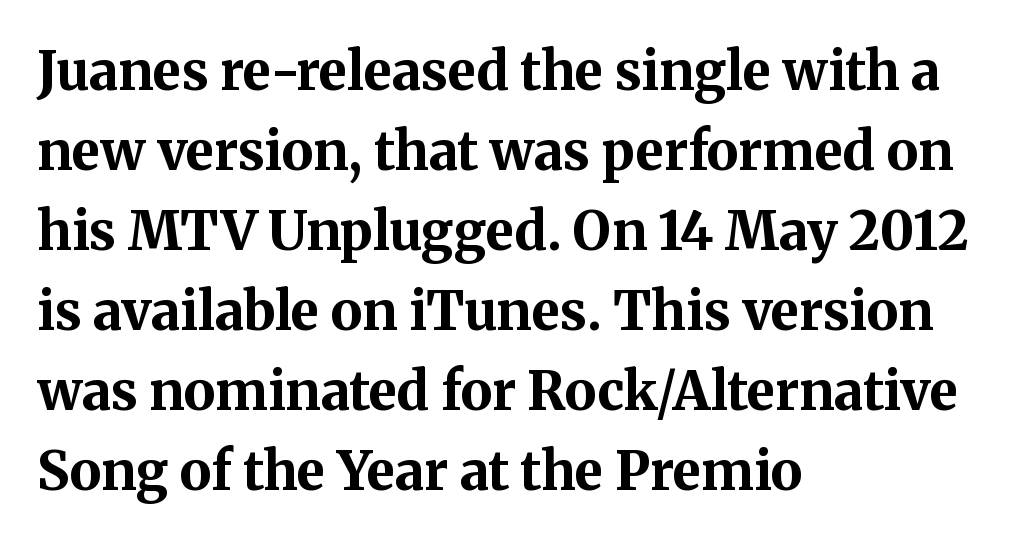
The image shows 53 px bold serif type, upright; set left-aligned, normal line spacing (1.51x), normal letter spacing, not underlined; medium stroke contrast and a medium x-height.
